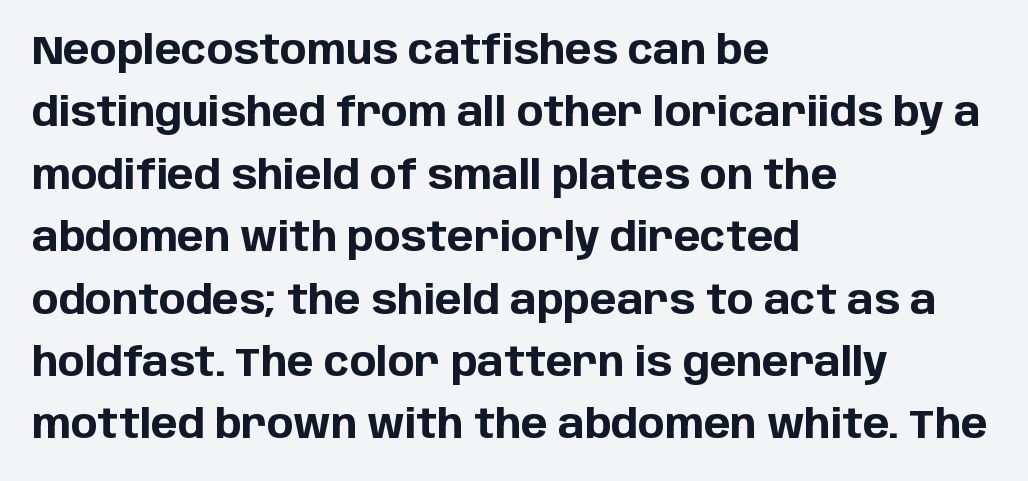
Q: Is the text bold? A: Yes.
Q: Is the text italic (slanted)? A: No, it is upright.
Q: Is the typeface a serif or a sans-serif typeface? A: Sans-serif.
Q: Is the text underlined? A: No.
Q: How is the paragraph aligned? A: Left-aligned.
Q: Is the spacing between letters normal or unusually wide? A: Normal.
Q: Is the spacing between lines tight, normal or loose? A: Normal.
Q: Width (condensed, normal, or wide)? A: Normal.
Q: Stroke contrast? A: Low.
Q: x-height? A: Large.
Q: Monospaced? A: No.
